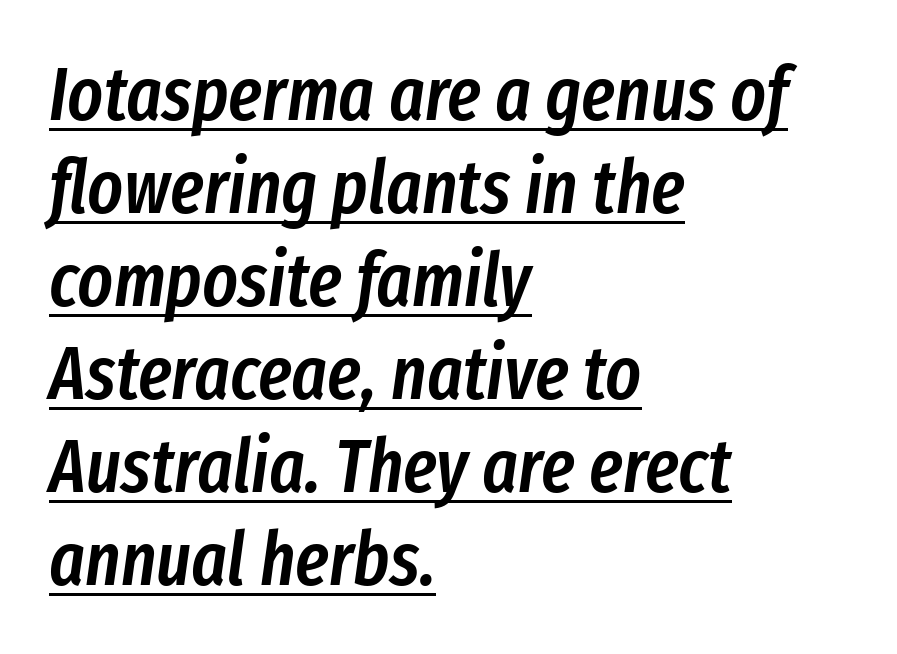
{"italic": "yes", "lean": "right", "slant_degrees": 8, "bold": "semi", "weight": "semibold", "width": "condensed", "stroke_contrast": "low", "x_height": "medium", "monospaced": "no", "underline": "yes", "align": "left", "line_spacing_ratio": 1.24, "letter_spacing": "normal", "letter_spacing_em": 0.0, "glyph_px": 75}
